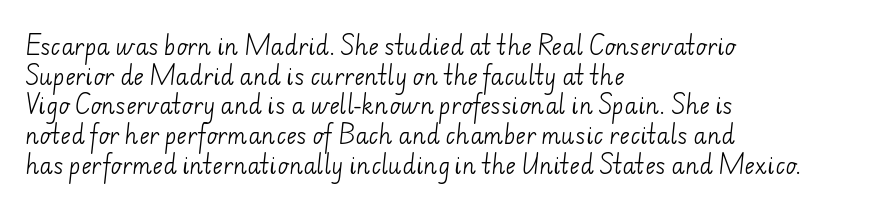
{"bold": "no", "underline": "no", "align": "left", "line_spacing": "normal", "line_spacing_ratio": 1.35, "letter_spacing": "normal", "letter_spacing_em": 0.0, "glyph_px": 22}
